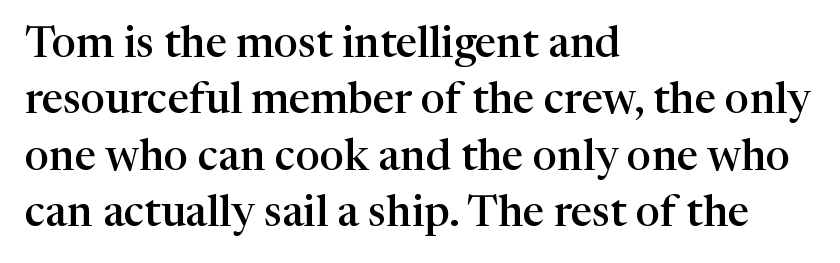
Decoration check: the copy has no underline. Regarding leading, the lines here are spaced in the standard way. Leftover space on each line is placed entirely after the last word. The rendering uses a semibold face; strokes are thickened but not to full bold. The font's upright variant was chosen for this text.
